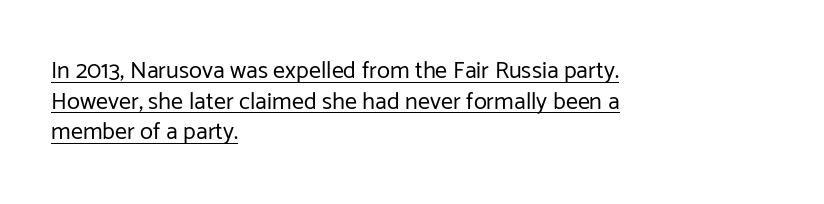
Which margin do the lines hug? The left one — the right edge is uneven. Normally led — the rows are evenly, conventionally spaced. It's the straight-up-and-down kind of type. This reads as an unemphasized weight, regular at the heaviest. Like a heading marked for emphasis, these lines bear an underscore.
